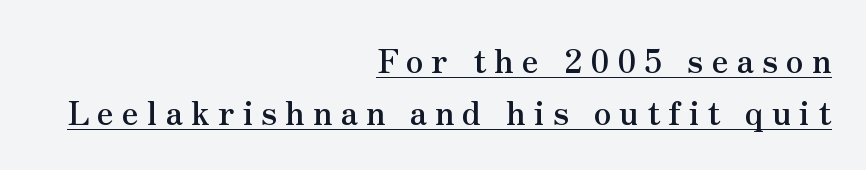
{"serif": "yes", "italic": "no", "bold": "yes", "weight": "semibold", "width": "normal", "stroke_contrast": "medium", "x_height": "small", "monospaced": "no", "underline": "yes", "align": "right", "line_spacing": "normal", "line_spacing_ratio": 1.62, "letter_spacing": "wide", "letter_spacing_em": 0.25, "glyph_px": 32}
